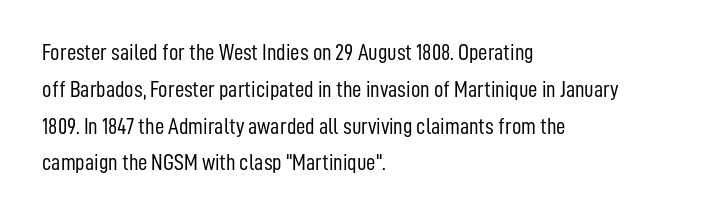
Q: Is the text bold? A: No.
Q: Is the text italic (slanted)? A: No, it is upright.
Q: Is the text underlined? A: No.
Q: How is the paragraph aligned? A: Left-aligned.
Q: Is the spacing between letters normal or unusually wide? A: Normal.
Q: Is the spacing between lines tight, normal or loose? A: Normal.
